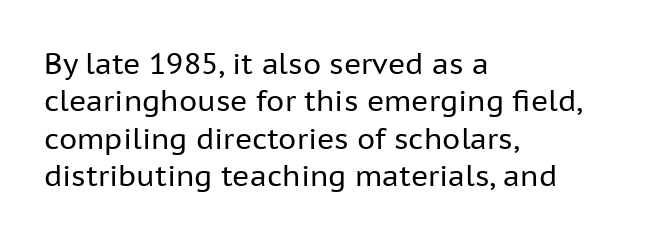
Q: Is the text bold? A: No.
Q: Is the text italic (slanted)? A: No, it is upright.
Q: Is the typeface a serif or a sans-serif typeface? A: Sans-serif.
Q: Is the text underlined? A: No.
Q: How is the paragraph aligned? A: Left-aligned.
Q: Is the spacing between letters normal or unusually wide? A: Normal.
Q: Is the spacing between lines tight, normal or loose? A: Normal.
Q: Width (condensed, normal, or wide)? A: Normal.
Q: Stroke contrast? A: Low.
Q: x-height? A: Medium.
Q: Monospaced? A: No.
